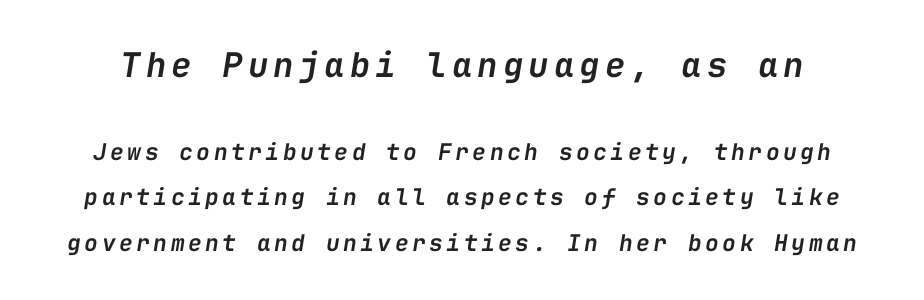
The image shows 34 px semibold type, italic (leaning right), monospaced; set loose line spacing (1.97x), not underlined; the first (top) block is 1.48x larger; low stroke contrast and a medium x-height.
